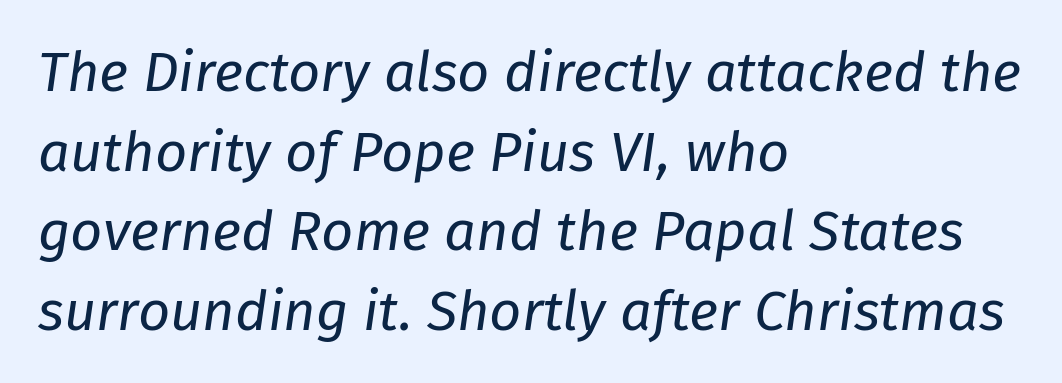
The image shows 56 px regular-weight type, italic (leaning right); set left-aligned, normal line spacing (1.42x), normal letter spacing, not underlined; low stroke contrast and a medium x-height.
